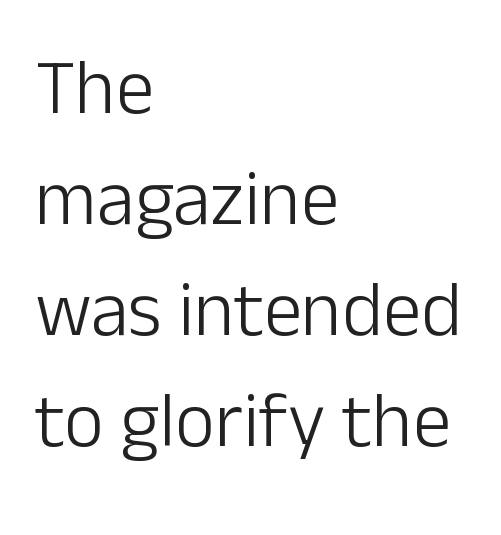
{"serif": "no", "italic": "no", "bold": "no", "weight": "light", "width": "normal", "stroke_contrast": "low", "x_height": "medium", "monospaced": "no", "underline": "no", "align": "left", "line_spacing": "normal", "line_spacing_ratio": 1.44, "letter_spacing": "normal", "letter_spacing_em": 0.0, "glyph_px": 77}
